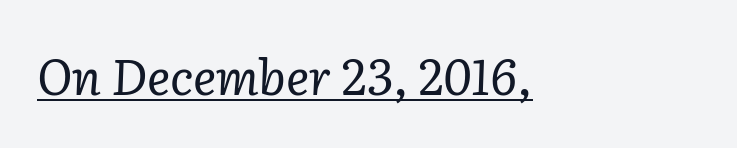
The image shows 49 px regular-weight serif type, italic (leaning right); set left-aligned, normal letter spacing, underlined; low stroke contrast and a medium x-height.
